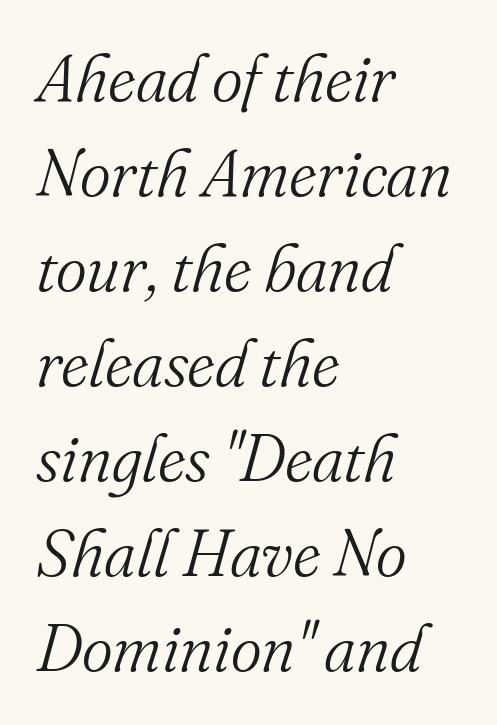
The image shows 66 px light serif type, italic (leaning right); set left-aligned, normal line spacing (1.44x), normal letter spacing, not underlined; medium stroke contrast and a small x-height.
